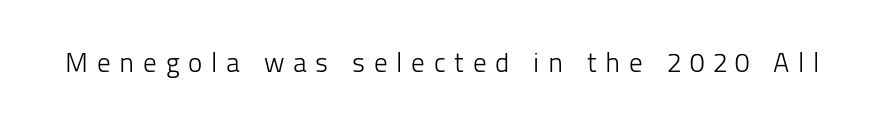
Underline: absent. Nope, not italic — everything's standing straight. Weight: in the light-to-regular range. The line texture is sparse and dotted thanks to wide tracking.
